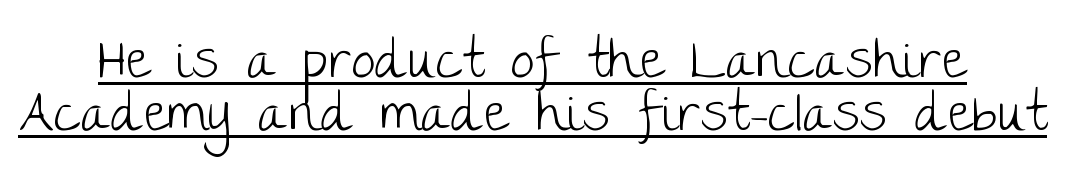
Q: Is the text bold? A: No.
Q: Is the text italic (slanted)? A: No, it is upright.
Q: Is the typeface a serif or a sans-serif typeface? A: Sans-serif.
Q: Is the text underlined? A: Yes.
Q: Is the spacing between letters normal or unusually wide? A: Normal.
Q: Is the spacing between lines tight, normal or loose? A: Tight.
Q: Width (condensed, normal, or wide)? A: Normal.
Q: Stroke contrast? A: Low.
Q: x-height? A: Large.
Q: Monospaced? A: No.
